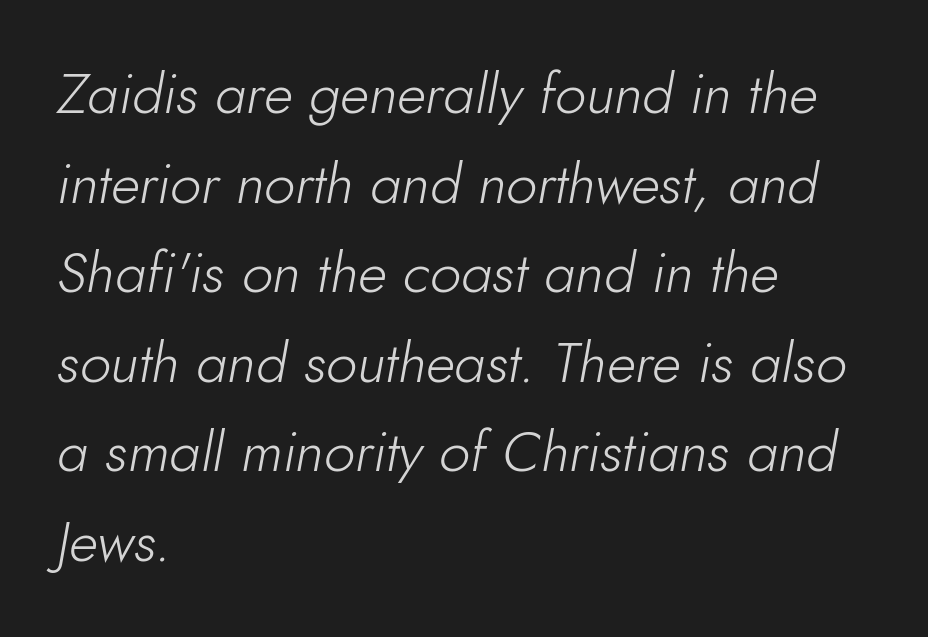
The image shows 56 px light type, italic (leaning right); set left-aligned, normal line spacing (1.6x), normal letter spacing, not underlined; low stroke contrast and a small x-height.
